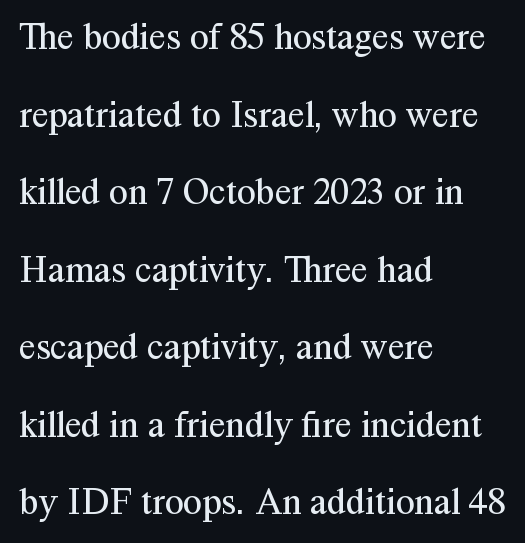
{"serif": "yes", "italic": "no", "bold": "no", "weight": "regular", "width": "normal", "stroke_contrast": "medium", "x_height": "medium", "monospaced": "no", "underline": "no", "align": "left", "line_spacing": "loose", "line_spacing_ratio": 2.04, "letter_spacing": "normal", "letter_spacing_em": 0.0, "glyph_px": 38}
